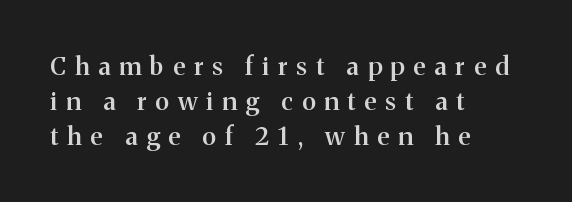
{"italic": "no", "bold": "semi", "underline": "no", "align": "left", "line_spacing": "normal", "line_spacing_ratio": 1.4, "letter_spacing": "wide", "letter_spacing_em": 0.36, "glyph_px": 25}
